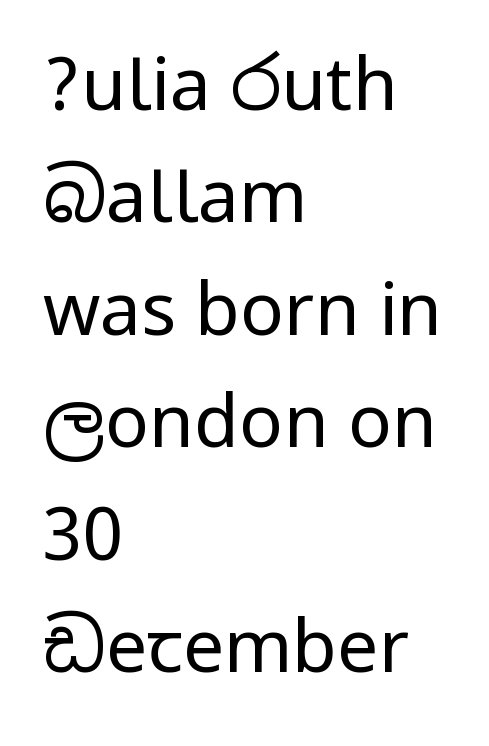
The rendering anchors every line to the left-hand side. Nothing sits at the stroke ends, so this counts as sans-serif. Check the space under the baseline: it is left empty. Ink coverage per letter is moderate at most. There is no visible air inserted between adjacent glyphs. These lines sit exactly where default settings would place them.
